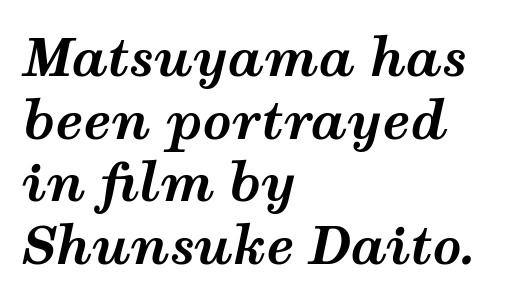
Q: Is the text bold? A: Yes.
Q: Is the text italic (slanted)? A: Yes, it leans right by about 12 degrees.
Q: Is the text underlined? A: No.
Q: How is the paragraph aligned? A: Left-aligned.
Q: Is the spacing between letters normal or unusually wide? A: Normal.
Q: Width (condensed, normal, or wide)? A: Wide.
Q: Stroke contrast? A: Medium.
Q: x-height? A: Medium.
Q: Monospaced? A: No.
